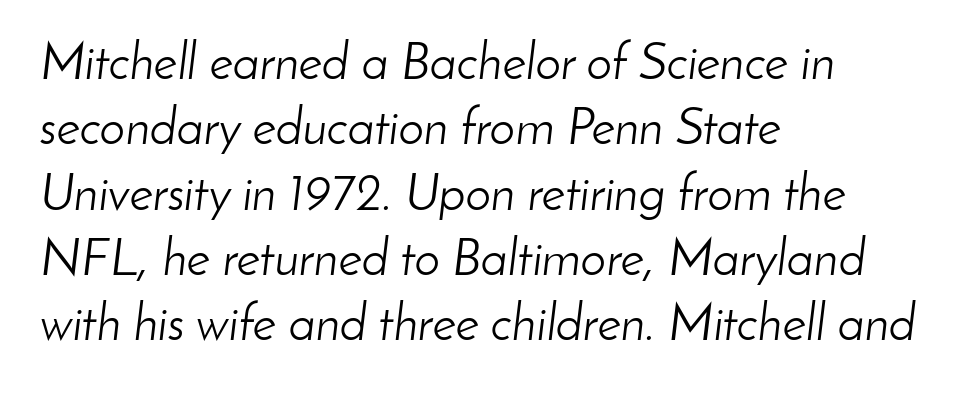
{"italic": "yes", "lean": "right", "slant_degrees": 8, "bold": "no", "weight": "light", "width": "normal", "stroke_contrast": "low", "x_height": "small", "monospaced": "no", "underline": "no", "align": "left", "line_spacing": "normal", "line_spacing_ratio": 1.28, "letter_spacing": "normal", "letter_spacing_em": 0.0, "glyph_px": 51}
